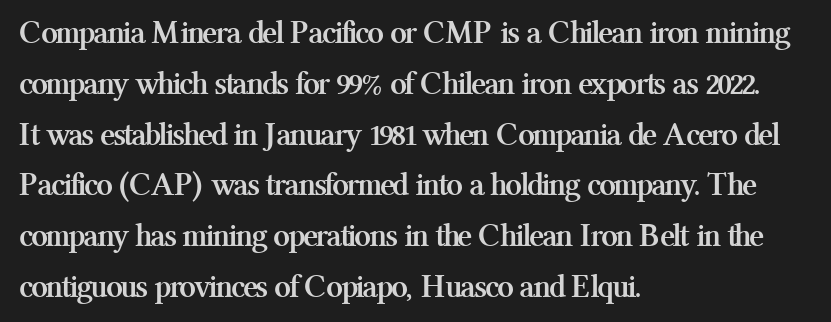
Tracking here is standard; glyphs follow each other at the usual distance. The typography opts for an upright posture over an oblique one. A classic flush-left, rag-right setting is used for this passage. Unmarked baselines from the first word to the last. The glyphs in this specimen are seriffed. This sample has the flowing, uneven cadence of proportional lettering.
